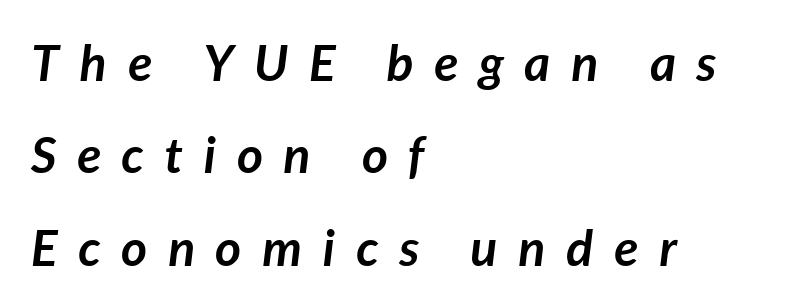
Q: Is the text bold? A: Yes.
Q: Is the text italic (slanted)? A: Yes, it leans right by about 7 degrees.
Q: Is the text underlined? A: No.
Q: How is the paragraph aligned? A: Left-aligned.
Q: Is the spacing between letters normal or unusually wide? A: Unusually wide.
Q: Width (condensed, normal, or wide)? A: Normal.
Q: Stroke contrast? A: Low.
Q: x-height? A: Medium.
Q: Monospaced? A: No.
